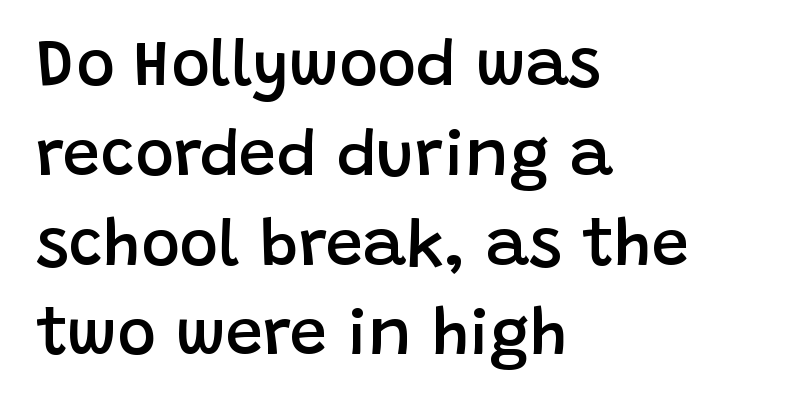
{"serif": "no", "italic": "no", "bold": "semi", "weight": "semibold", "width": "normal", "stroke_contrast": "low", "x_height": "large", "monospaced": "no", "underline": "no", "align": "left", "line_spacing": "normal", "line_spacing_ratio": 1.36, "letter_spacing": "normal", "letter_spacing_em": 0.0, "glyph_px": 66}
